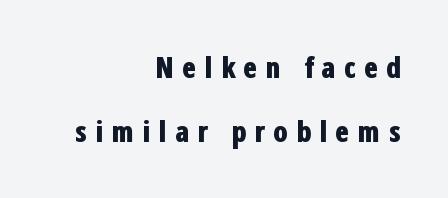
What stands out about the letter spacing? Its width — letters are far apart. Characters remain perfectly vertical along every line. Notice how the passage keeps a crisp vertical edge on the right only. Spacing verdict: proportional, widths tailored to each character. A typesetter would label this face a sans. Compared with an ordinary text face, these strokes are far heavier — a full bold.
